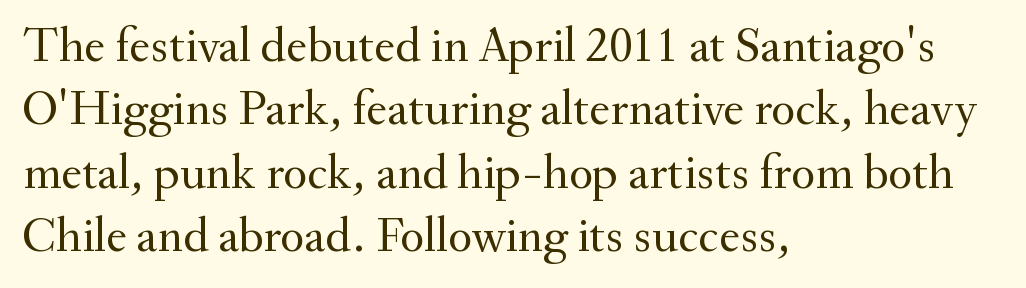
Rule under the text: the space is simply empty. Nope, not italic — everything's standing straight. The lines sit at an ordinary, default distance from one another. You could call the tracking neutral — neither tight nor loose.
